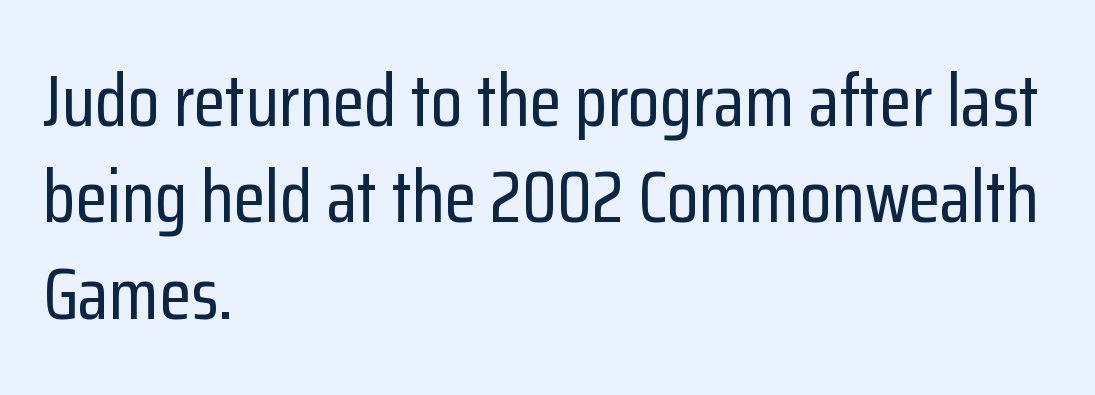
If you measured baseline to baseline, you'd find a middling distance. Character widths vary here, with narrow letters taking less room than wide ones. Quick note: not italic, upright. Serifs: no, the terminals of the letterforms are clean. Lines of text with bare space underneath.
